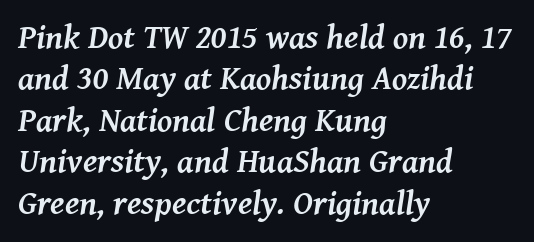
The compositor pushed each line to the left boundary. The rendering uses natural spacing where letterforms have individual widths. Is the type slanted? Yes — the strokes lean at a clear angle. Honestly, there is no underline to notice here at all. There is no visible air inserted between adjacent glyphs. Does the type have serifs? Yes, each stem ends in a small foot.
